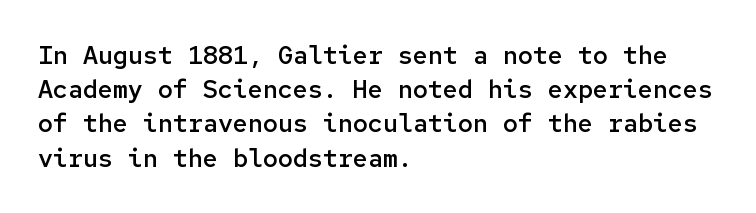
Q: Is the text bold? A: Semi-bold.
Q: Is the text italic (slanted)? A: No, it is upright.
Q: Is the text underlined? A: No.
Q: How is the paragraph aligned? A: Left-aligned.
Q: Is the spacing between letters normal or unusually wide? A: Normal.
Q: Is the spacing between lines tight, normal or loose? A: Normal.
